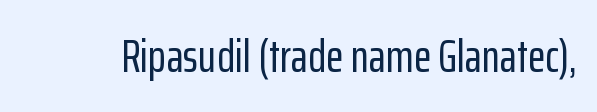
Underlining? Definitely not there. Each word holds together tightly as a unit, with standard inter-letter gaps. Spacing verdict: proportional, widths tailored to each character. The typography opts for an upright posture over an oblique one. Typographically, this falls in the sans-serif category.
